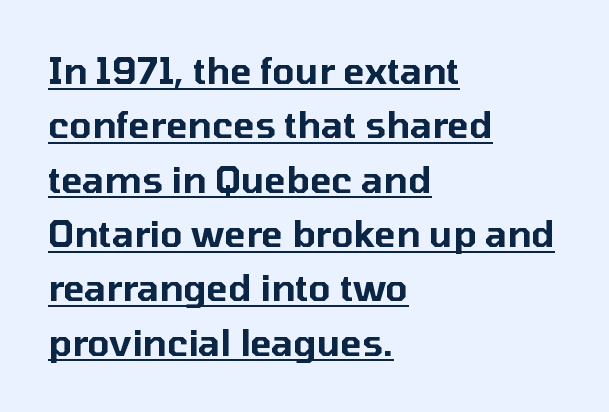
Q: Is the text italic (slanted)? A: No, it is upright.
Q: Is the typeface a serif or a sans-serif typeface? A: Sans-serif.
Q: Is the text underlined? A: Yes.
Q: How is the paragraph aligned? A: Left-aligned.
Q: Is the spacing between letters normal or unusually wide? A: Normal.
Q: Is the spacing between lines tight, normal or loose? A: Normal.
Q: Width (condensed, normal, or wide)? A: Normal.
Q: Stroke contrast? A: Low.
Q: x-height? A: Medium.
Q: Monospaced? A: No.
